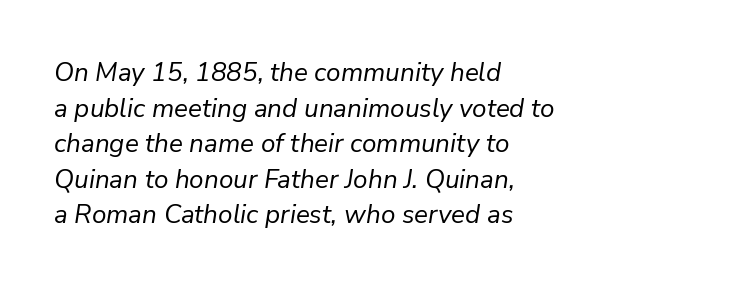
{"italic": "yes", "lean": "right", "slant_degrees": 9, "bold": "no", "underline": "no", "align": "left", "line_spacing": "normal", "line_spacing_ratio": 1.37, "letter_spacing": "normal", "letter_spacing_em": 0.0, "glyph_px": 26}
